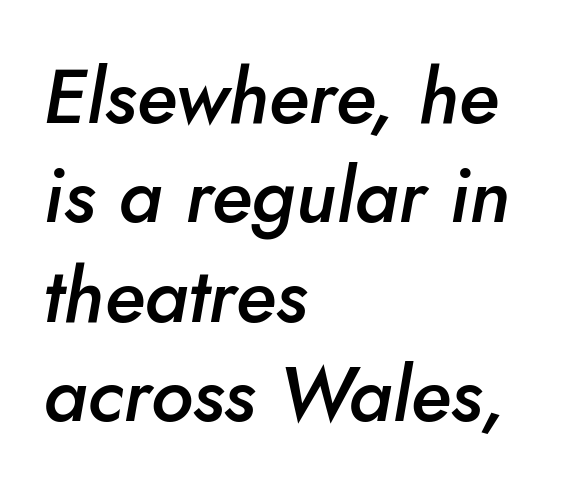
The rendering uses natural spacing where letterforms have individual widths. Horizontal alignment here is leftward, the default for most running prose. In terms of posture, this sample is oblique. Each new line begins a customary step beneath the previous one.
